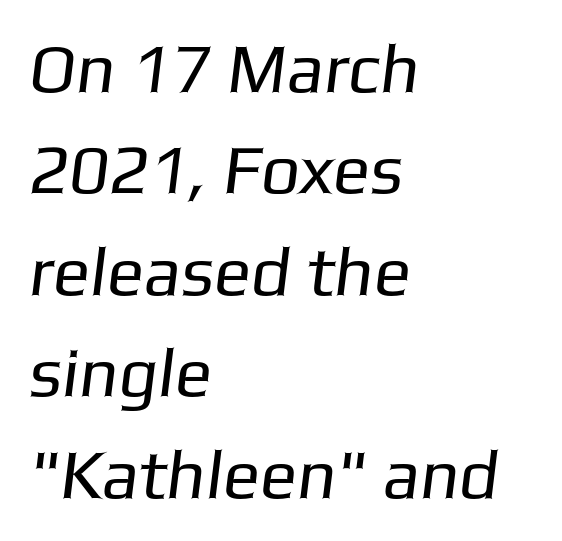
The image shows 69 px regular-weight sans-serif type; set left-aligned, normal line spacing (1.47x), normal letter spacing, not underlined; low stroke contrast and a medium x-height.
